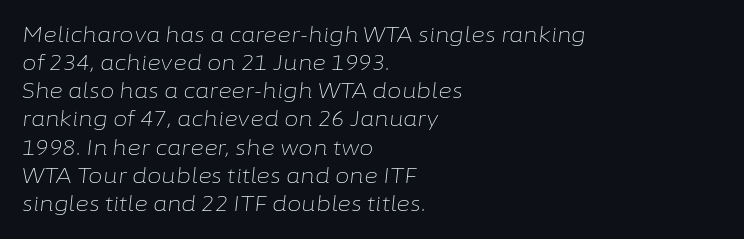
Is there much room between lines? A standard amount, neither cramped nor airy. No heavy texture on the line: the type isn't bold. Does extra space separate the letters? No, they use regular spacing. The words here are not underlined. A classic flush-left, rag-right setting is used for this passage. Rendered with sloped, italic letterforms.
